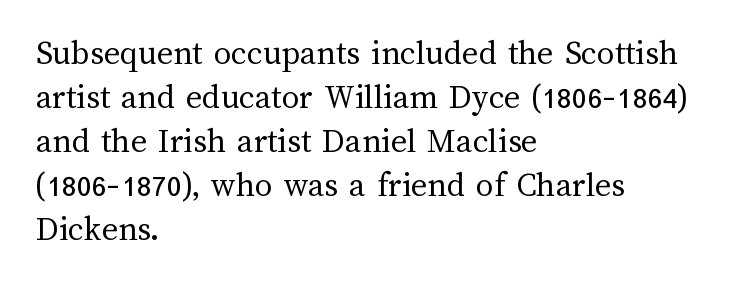
Q: Is the text bold? A: No.
Q: Is the text italic (slanted)? A: No, it is upright.
Q: Is the text underlined? A: No.
Q: How is the paragraph aligned? A: Left-aligned.
Q: Is the spacing between letters normal or unusually wide? A: Normal.
Q: Is the spacing between lines tight, normal or loose? A: Normal.
Q: Width (condensed, normal, or wide)? A: Normal.
Q: Stroke contrast? A: Medium.
Q: x-height? A: Medium.
Q: Monospaced? A: No.
